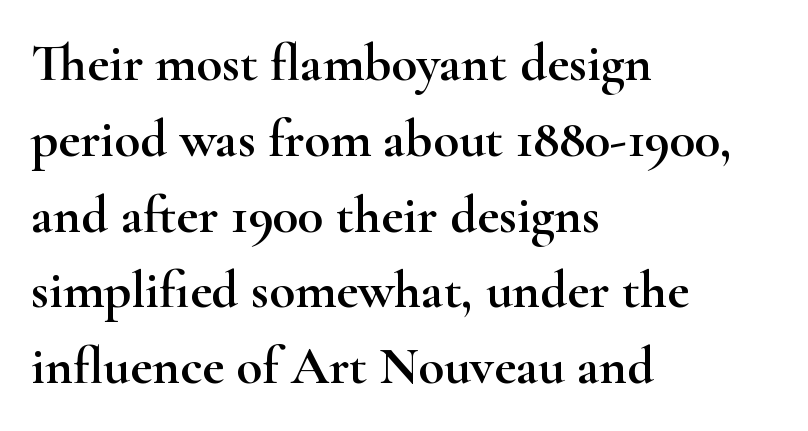
The image shows 53 px wide serif type, upright; set left-aligned, normal line spacing (1.43x), normal letter spacing, not underlined; high stroke contrast and a small x-height.
